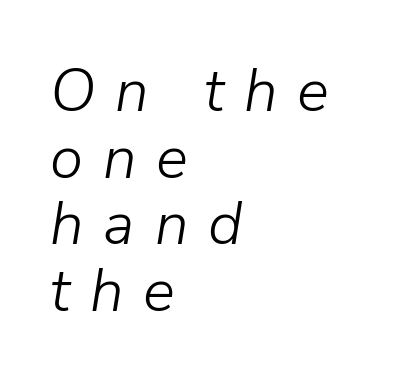
Q: Is the text bold? A: No.
Q: Is the text italic (slanted)? A: Yes, it leans right by about 9 degrees.
Q: Is the text underlined? A: No.
Q: How is the paragraph aligned? A: Left-aligned.
Q: Is the spacing between letters normal or unusually wide? A: Unusually wide.
Q: Is the spacing between lines tight, normal or loose? A: Tight.
Q: Width (condensed, normal, or wide)? A: Normal.
Q: Stroke contrast? A: Low.
Q: x-height? A: Medium.
Q: Monospaced? A: No.
